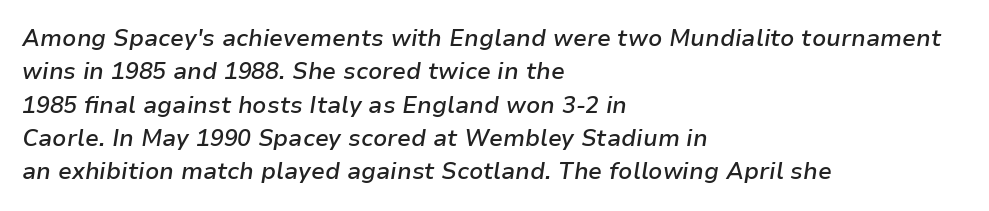
{"italic": "yes", "lean": "right", "slant_degrees": 9, "bold": "semi", "underline": "no", "align": "left", "line_spacing": "normal", "line_spacing_ratio": 1.45, "letter_spacing": "normal", "letter_spacing_em": 0.0, "glyph_px": 23}
